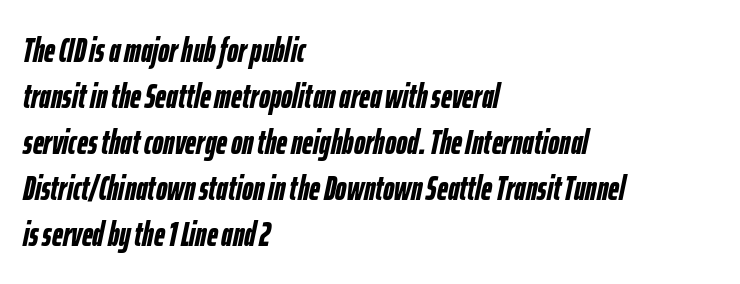
{"italic": "yes", "lean": "right", "slant_degrees": 12, "bold": "yes", "weight": "semibold", "width": "condensed", "stroke_contrast": "low", "x_height": "medium", "monospaced": "no", "underline": "no", "align": "left", "line_spacing": "normal", "line_spacing_ratio": 1.35, "letter_spacing": "normal", "letter_spacing_em": 0.0, "glyph_px": 34}
